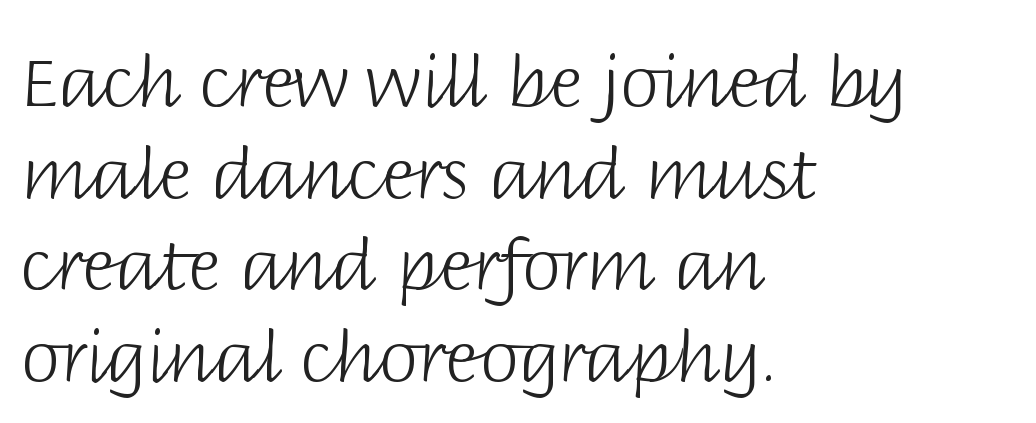
A typesetter would call this zero additional tracking. Varying glyph widths throughout — classic text-font behaviour. The string is rendered with underlining switched off. Which margin do the lines hug? The left one — the right edge is uneven. Successive baselines arrive at the customary interval.
